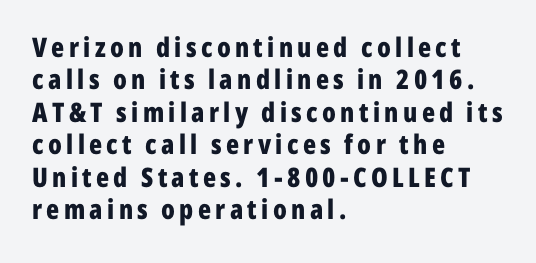
The image shows 27 px bold type, upright; set left-aligned, line spacing 1.2x, not underlined.
